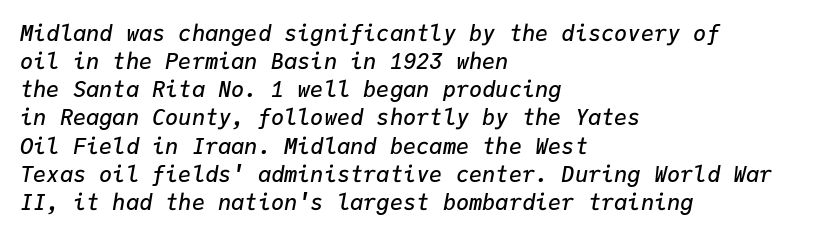
The image shows 22 px text type, italic (leaning right); set left-aligned, normal line spacing (1.28x), normal letter spacing, not underlined.
